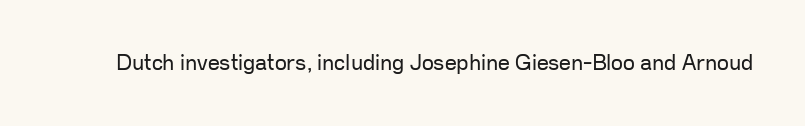
The image shows 21 px text type, upright; set normal letter spacing, not underlined.
